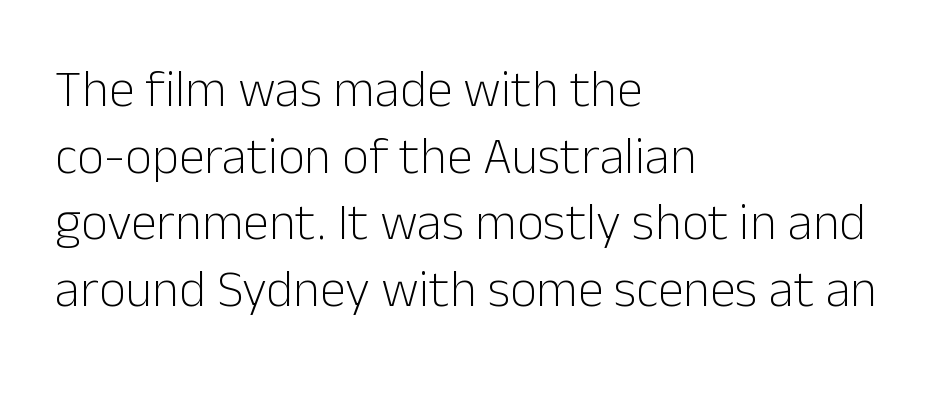
This sample uses a sans-serif face. Just letters on the line, the space beneath them empty. Here the designer chose a conventional face with non-uniform glyph widths. Observe the ordinary spacing: letters are neighbours, not strangers. This is roman type, the default non-slanted kind. Honestly, the row spacing looks completely unremarkable.
